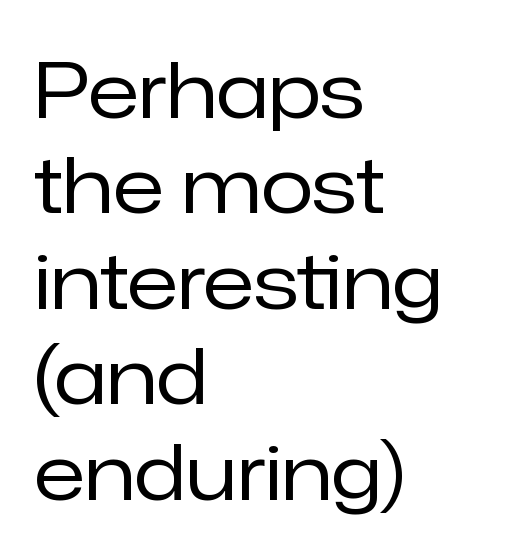
{"serif": "no", "italic": "no", "bold": "no", "weight": "regular", "width": "normal", "stroke_contrast": "low", "x_height": "medium", "monospaced": "no", "underline": "no", "align": "left", "line_spacing_ratio": 1.24, "letter_spacing": "normal", "letter_spacing_em": 0.0, "glyph_px": 77}
